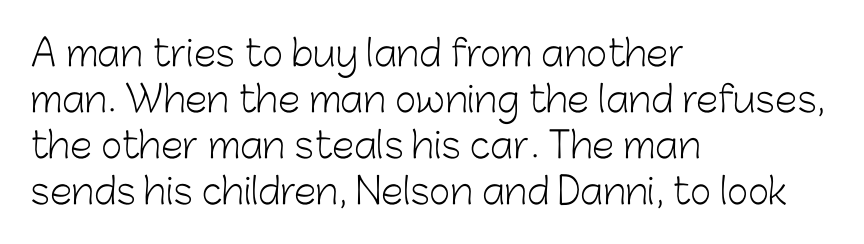
{"serif": "no", "italic": "no", "bold": "no", "weight": "light", "width": "normal", "stroke_contrast": "low", "x_height": "medium", "monospaced": "no", "underline": "no", "align": "left", "line_spacing": "normal", "line_spacing_ratio": 1.28, "letter_spacing": "normal", "letter_spacing_em": 0.0, "glyph_px": 36}
